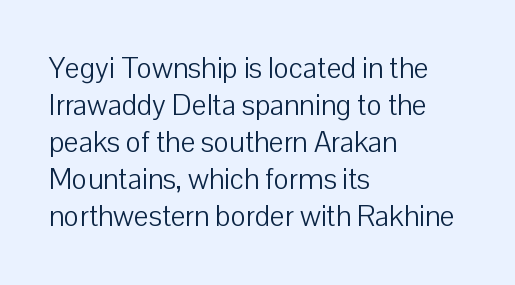
The setting favours the left margin, as ordinary paragraphs usually do. Is this a fixed-width face? No — the glyphs have proportional, varying widths. The space between consecutive lines is moderate. Each stroke keeps to a modest, everyday thickness or less. The text was rendered using a sans face with plain stroke endings.
